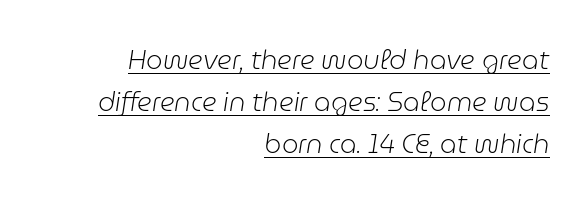
Q: Is the text bold? A: No.
Q: Is the text italic (slanted)? A: Yes, it leans right by about 9 degrees.
Q: Is the text underlined? A: Yes.
Q: How is the paragraph aligned? A: Right-aligned.
Q: Is the spacing between letters normal or unusually wide? A: Normal.
Q: Is the spacing between lines tight, normal or loose? A: Normal.
